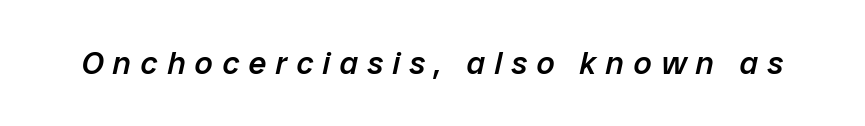
Think of a printed novel: that variable character pitch is what you see here. The passage shown is not underscored anywhere. Between one letter and the next there's a generous, obvious gap. Compared with ordinary roman type, these characters are visibly tilted. The letters are semibold — heavier than regular but short of a full bold.
